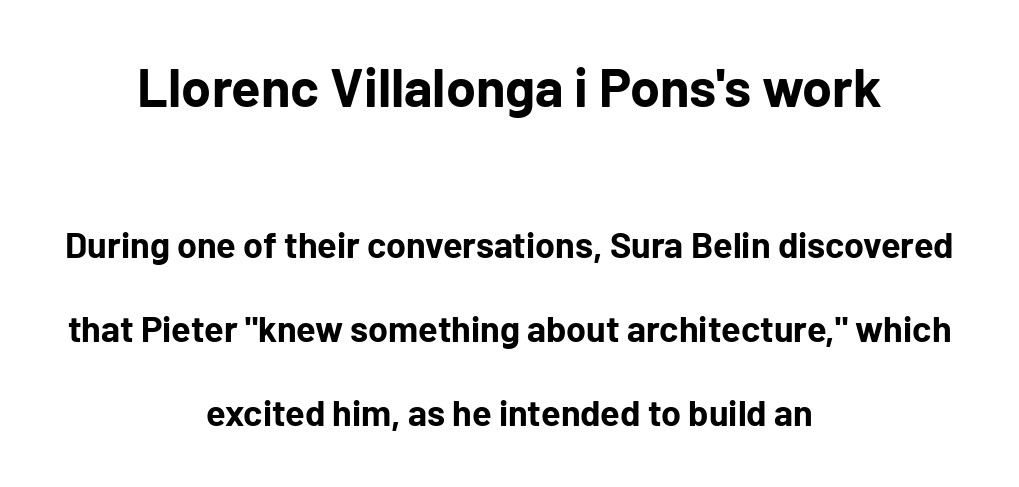
This rendering uses center alignment, leaving both contours irregular but symmetric. This is sans-serif lettering, the kind often seen on screens and signage. A typesetter would call this proportional, since set widths differ per character. Quick note: interline space is abundant.
